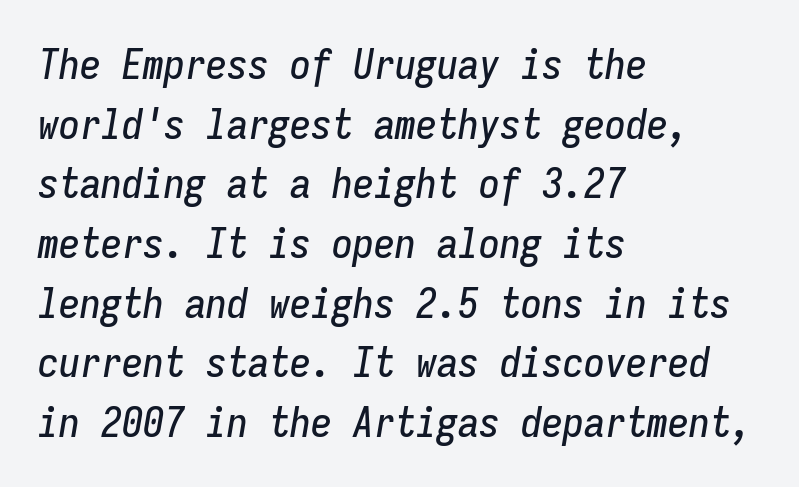
This sample has the even, mechanical cadence of fixed-width lettering. Short note: letters normally spaced. This sample keeps an unexceptional amount of space between lines. Decoration check: the copy has no underline. A typesetter would mark this as italic.
